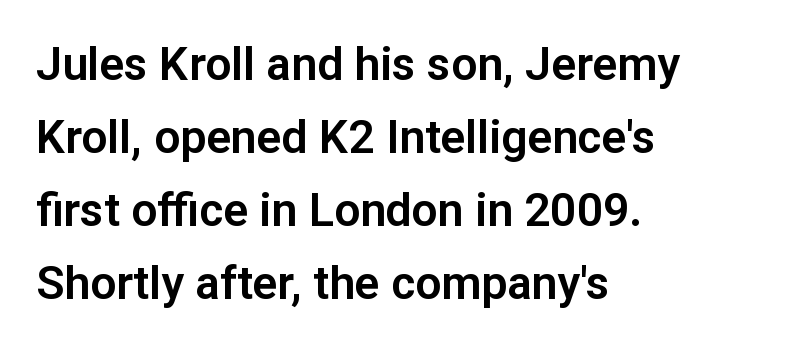
{"serif": "no", "italic": "no", "width": "normal", "stroke_contrast": "low", "x_height": "medium", "monospaced": "no", "underline": "no", "align": "left", "line_spacing": "normal", "line_spacing_ratio": 1.59, "letter_spacing": "normal", "letter_spacing_em": 0.0, "glyph_px": 46}
